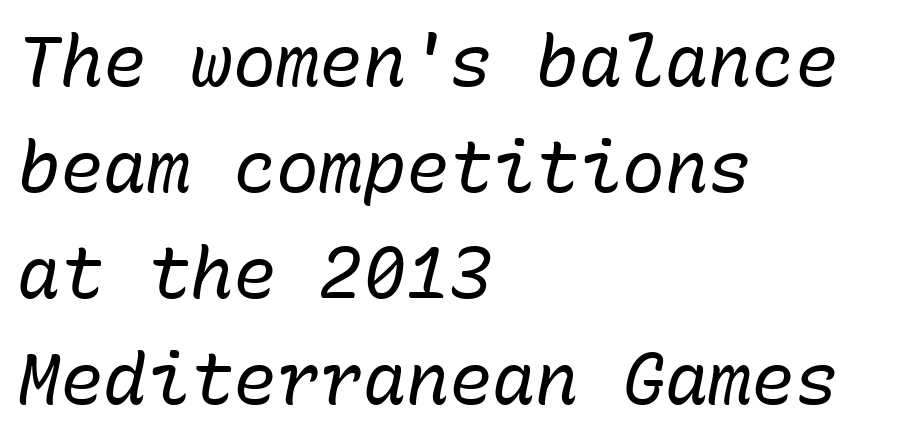
The image shows 72 px regular-weight type, italic (leaning right), monospaced; set left-aligned, normal line spacing (1.47x), normal letter spacing, not underlined; low stroke contrast and a medium x-height.
